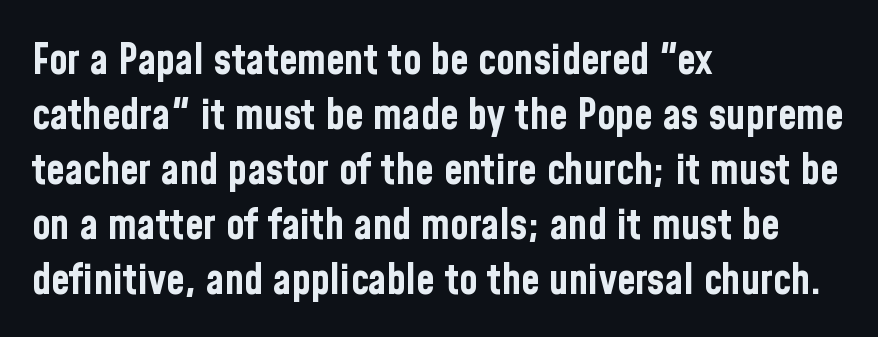
Italic? Not at all — the glyphs are vertical. Varying glyph widths throughout — classic text-font behaviour. Look at the stroke-to-counter ratio: heavy, a bold. This sample is left-justified, so line endings fall wherever the words run out.
